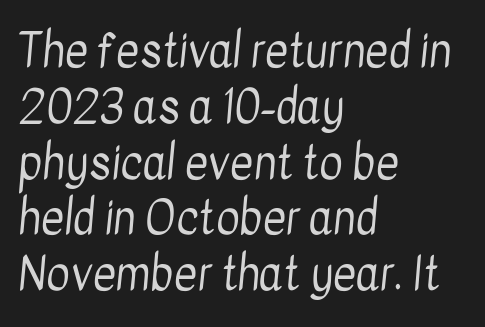
Q: Is the text bold? A: No.
Q: Is the typeface a serif or a sans-serif typeface? A: Sans-serif.
Q: Is the text underlined? A: No.
Q: How is the paragraph aligned? A: Left-aligned.
Q: Is the spacing between letters normal or unusually wide? A: Normal.
Q: Width (condensed, normal, or wide)? A: Condensed.
Q: Stroke contrast? A: Low.
Q: x-height? A: Medium.
Q: Monospaced? A: No.
